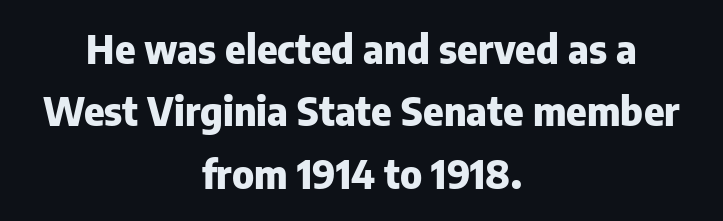
{"serif": "no", "italic": "no", "bold": "yes", "weight": "heavy", "width": "normal", "stroke_contrast": "low", "x_height": "medium", "monospaced": "no", "underline": "no", "align": "center", "line_spacing": "normal", "line_spacing_ratio": 1.6, "letter_spacing": "normal", "letter_spacing_em": 0.0, "glyph_px": 39}
